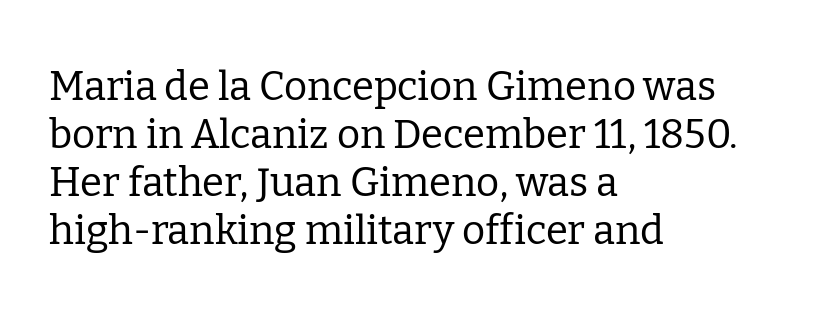
{"serif": "yes", "italic": "no", "bold": "no", "weight": "regular", "width": "normal", "stroke_contrast": "low", "x_height": "medium", "monospaced": "no", "underline": "no", "align": "left", "line_spacing_ratio": 1.2, "letter_spacing": "normal", "letter_spacing_em": 0.0, "glyph_px": 40}
